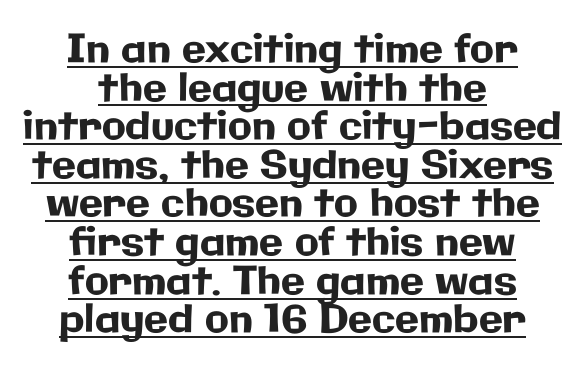
The image shows 39 px sans-serif type, upright; set centered, tight line spacing (0.99x), normal letter spacing, underlined; low stroke contrast and a medium x-height.
